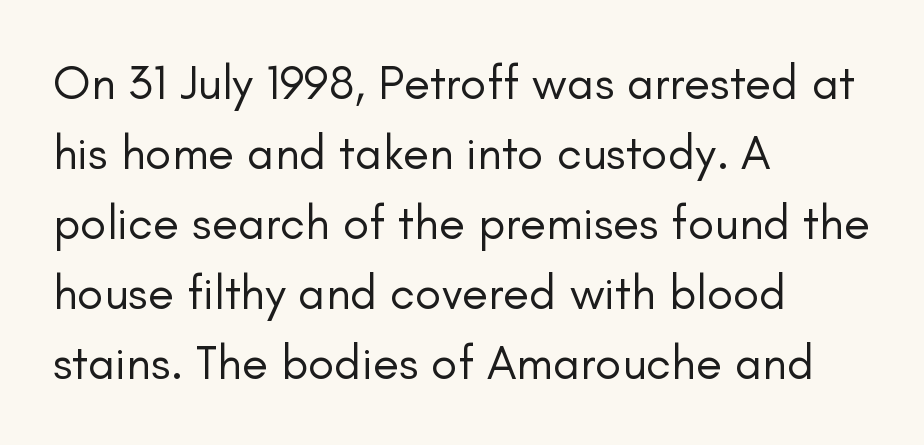
Q: Is the text bold? A: No.
Q: Is the text italic (slanted)? A: No, it is upright.
Q: Is the typeface a serif or a sans-serif typeface? A: Sans-serif.
Q: Is the text underlined? A: No.
Q: How is the paragraph aligned? A: Left-aligned.
Q: Is the spacing between letters normal or unusually wide? A: Normal.
Q: Is the spacing between lines tight, normal or loose? A: Normal.
Q: Width (condensed, normal, or wide)? A: Normal.
Q: Stroke contrast? A: Low.
Q: x-height? A: Small.
Q: Monospaced? A: No.
